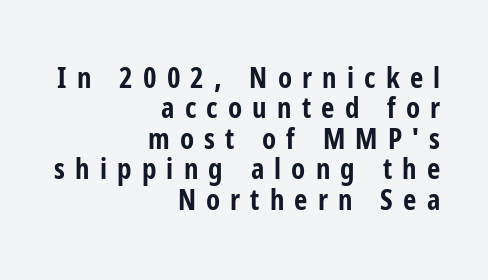
The letters are spread apart with noticeably loose tracking. Where is the straight margin? On the right. Posture: upright roman. You could not count columns in this text — the font is proportionally spaced. Baseline-to-baseline distance is barely more than the letter height.
